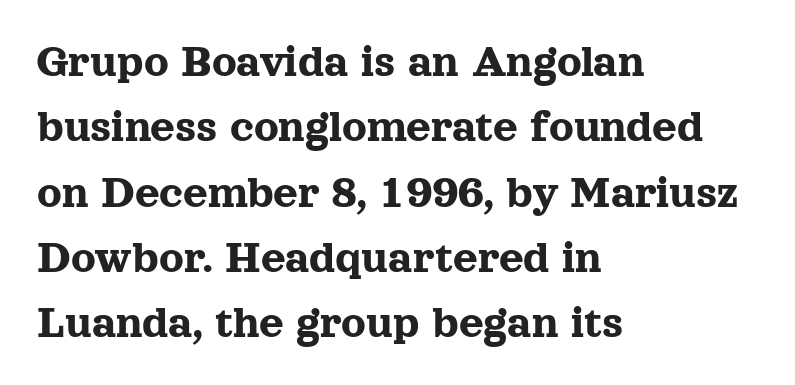
Q: Is the text italic (slanted)? A: No, it is upright.
Q: Is the typeface a serif or a sans-serif typeface? A: Serif.
Q: Is the text underlined? A: No.
Q: How is the paragraph aligned? A: Left-aligned.
Q: Is the spacing between letters normal or unusually wide? A: Normal.
Q: Is the spacing between lines tight, normal or loose? A: Normal.
Q: Width (condensed, normal, or wide)? A: Normal.
Q: x-height? A: Medium.
Q: Monospaced? A: No.
